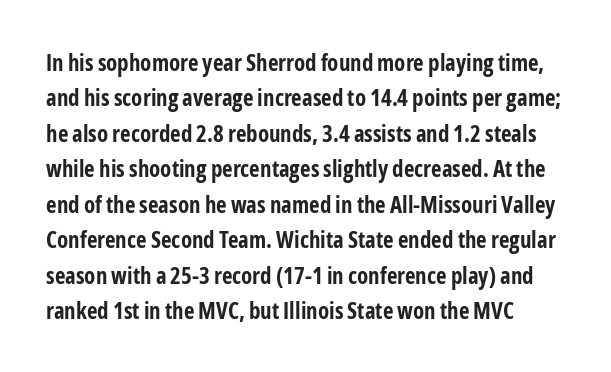
The image shows 23 px bold type, upright; set normal line spacing (1.54x), normal letter spacing, not underlined.
